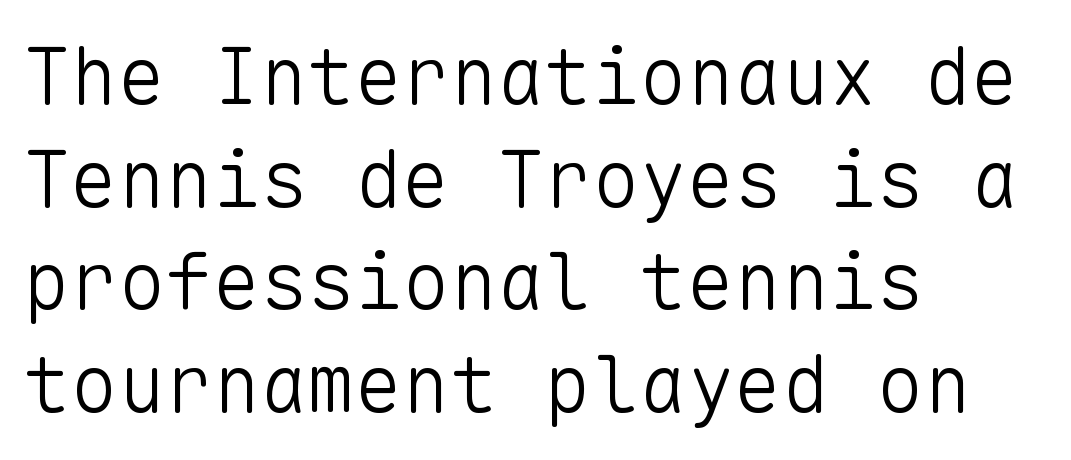
The image shows 79 px light sans-serif type, upright, monospaced; set left-aligned, normal line spacing (1.3x), normal letter spacing, not underlined; low stroke contrast and a medium x-height.
